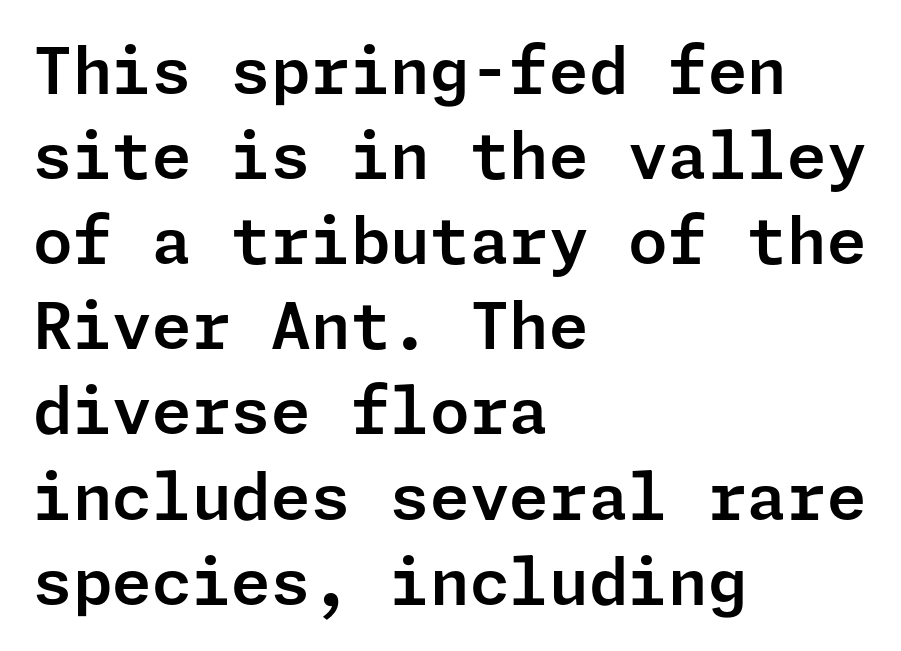
The image shows 64 px sans-serif type, upright; set left-aligned, normal line spacing (1.33x), normal letter spacing, not underlined; low stroke contrast and a medium x-height.
